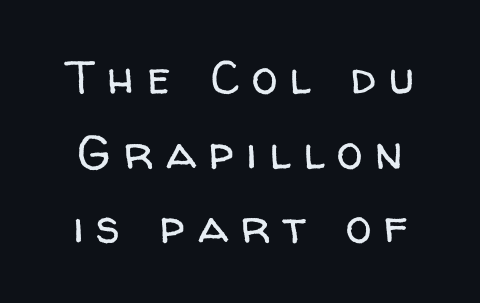
Tall strokes in this sample are plumb rather than angled. Do the characters align in a grid? No, the font is proportional. The string is rendered with underlining switched off. Leading: standard. Each word looks stretched out because of the extra space between its letters.
